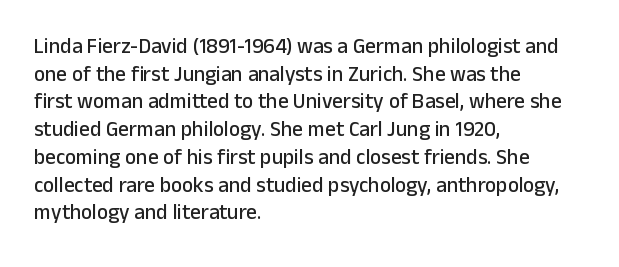
The image shows 21 px text type, upright; set left-aligned, normal line spacing (1.32x), normal letter spacing, not underlined.
